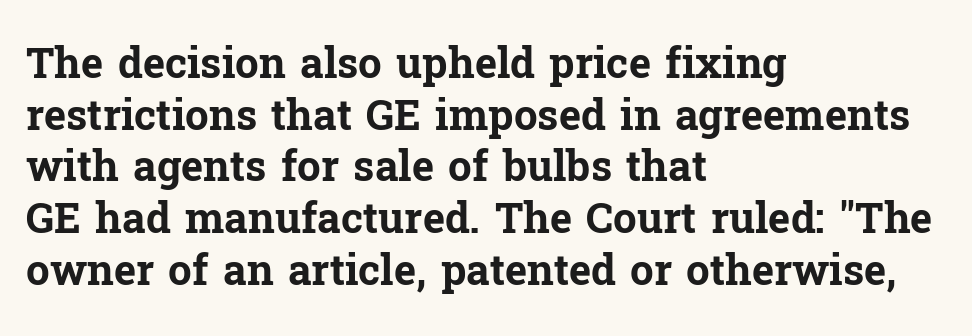
The image shows 42 px bold serif type, upright; set left-aligned, line spacing 1.23x, normal letter spacing, not underlined; low stroke contrast and a medium x-height.
